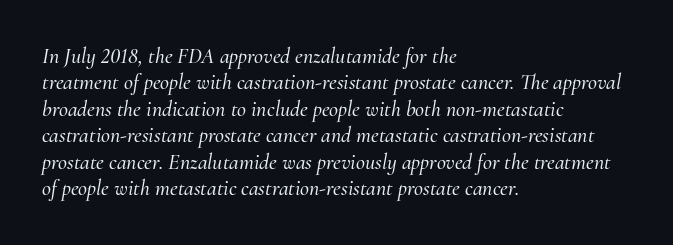
The image shows 22 px text type, italic (leaning right); set left-aligned, line spacing 1.2x, normal letter spacing, not underlined.
